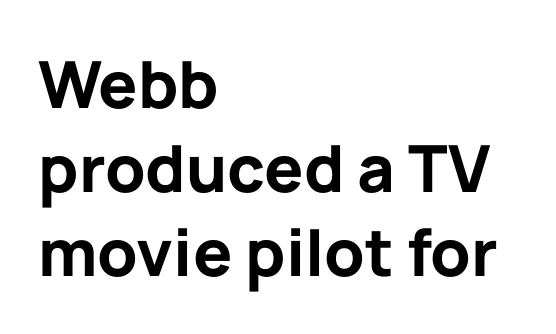
Q: Is the text bold? A: Yes.
Q: Is the text italic (slanted)? A: No, it is upright.
Q: Is the typeface a serif or a sans-serif typeface? A: Sans-serif.
Q: Is the text underlined? A: No.
Q: How is the paragraph aligned? A: Left-aligned.
Q: Is the spacing between letters normal or unusually wide? A: Normal.
Q: Is the spacing between lines tight, normal or loose? A: Normal.
Q: Width (condensed, normal, or wide)? A: Normal.
Q: Stroke contrast? A: Low.
Q: x-height? A: Medium.
Q: Monospaced? A: No.
